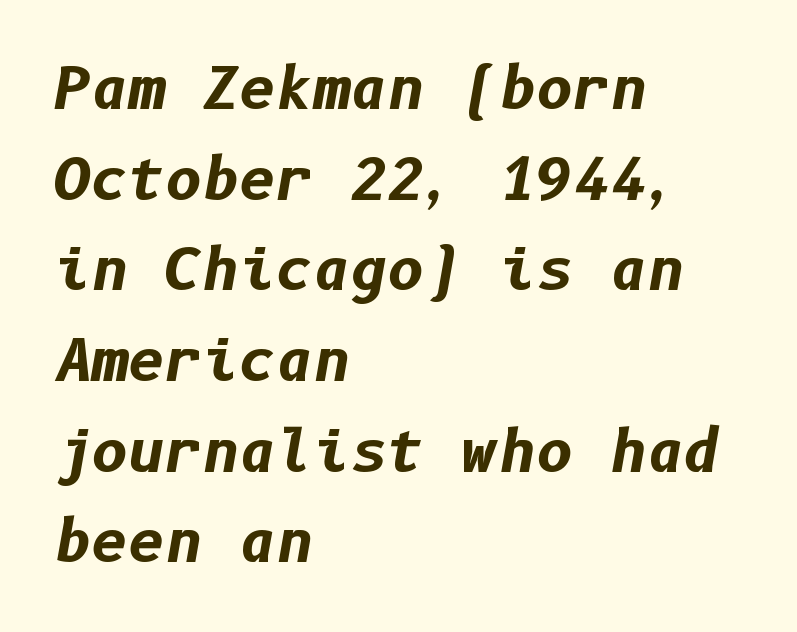
Q: Is the text bold? A: Yes.
Q: Is the text italic (slanted)? A: Yes, it leans right by about 10 degrees.
Q: Is the text underlined? A: No.
Q: How is the paragraph aligned? A: Left-aligned.
Q: Is the spacing between letters normal or unusually wide? A: Normal.
Q: Is the spacing between lines tight, normal or loose? A: Normal.
Q: Width (condensed, normal, or wide)? A: Normal.
Q: Stroke contrast? A: Low.
Q: x-height? A: Medium.
